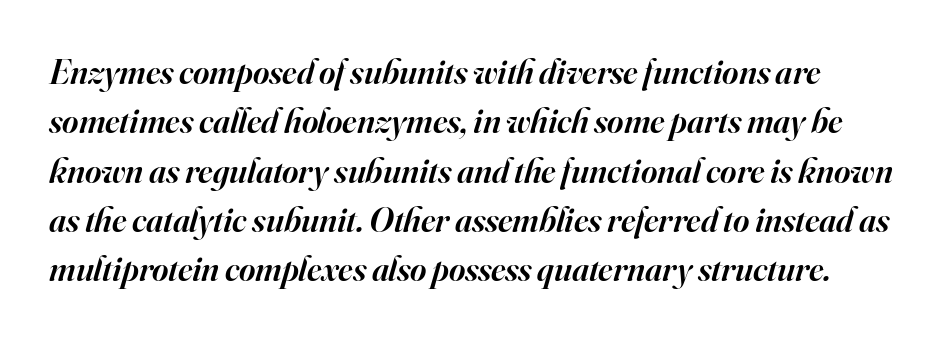
In terms of leading, this rendering sits right in the middle. The font is running at a semibold setting, under full bold. Look at the tracking — it's just the regular setting, nothing added. Emphasis-style slanted type is in use.
